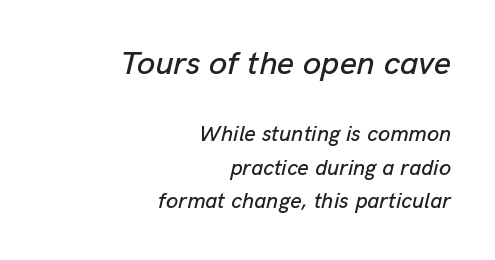
Large over small — that's the arrangement of the two blocks here. The face used here is proportionally spaced, like ordinary book or web type. Letters rest on an invisible, unmarked baseline. Does extra space separate the letters? No, they use regular spacing. Visually the block forms a straight wall on the right and a jagged coastline on the left. The axis of the letterforms is tilted away from vertical.
